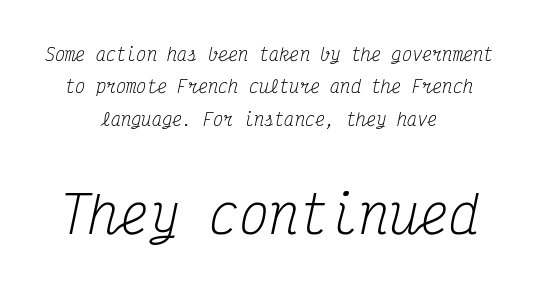
{"serif": "yes", "italic": "yes", "lean": "right", "slant_degrees": 12, "bold": "no", "weight": "regular", "width": "condensed", "stroke_contrast": "medium", "x_height": "medium", "monospaced": "yes", "underline": "no", "align": "center", "line_spacing": "loose", "line_spacing_ratio": 1.9, "letter_spacing": "normal", "letter_spacing_em": 0.0, "larger_block": "second", "size_ratio": 2.94, "glyph_px": 50}
